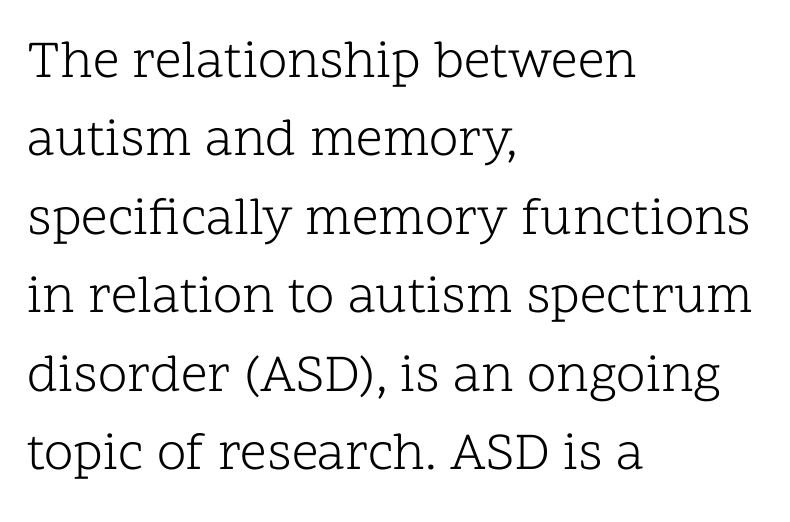
{"serif": "yes", "italic": "no", "bold": "no", "weight": "light", "width": "normal", "stroke_contrast": "low", "x_height": "medium", "monospaced": "no", "underline": "no", "align": "left", "line_spacing": "normal", "line_spacing_ratio": 1.48, "letter_spacing": "normal", "letter_spacing_em": 0.0, "glyph_px": 53}
